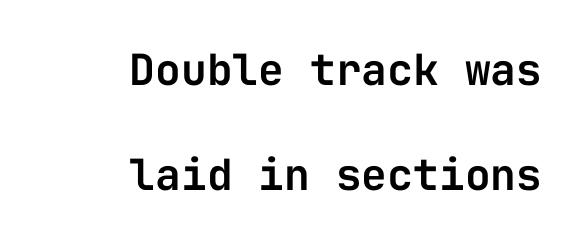
The image shows 43 px sans-serif type, upright, monospaced; set right-aligned, loose line spacing (2.44x), normal letter spacing, not underlined; low stroke contrast and a medium x-height.
